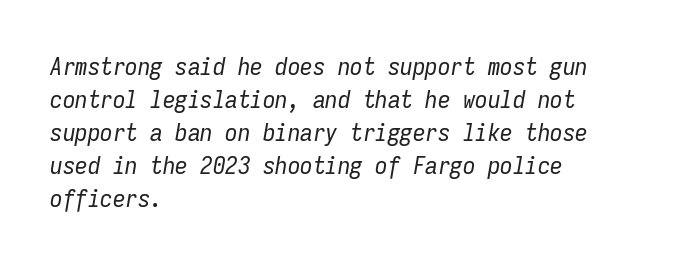
The image shows 25 px text type, italic (leaning right); set left-aligned, normal line spacing (1.32x), normal letter spacing, not underlined.
